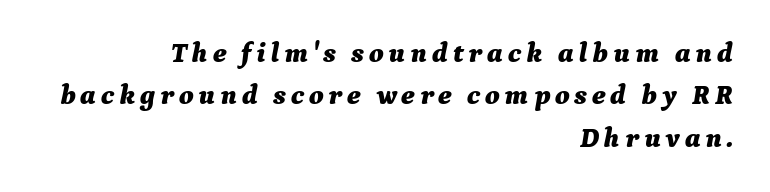
{"italic": "yes", "lean": "right", "slant_degrees": 9, "bold": "yes", "weight": "bold", "width": "normal", "stroke_contrast": "medium", "x_height": "medium", "monospaced": "no", "underline": "no", "align": "right", "line_spacing": "normal", "line_spacing_ratio": 1.51, "glyph_px": 28}
